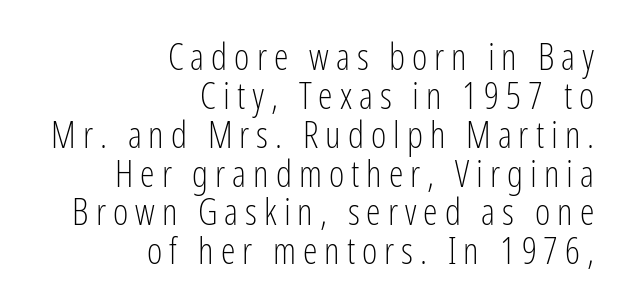
The image shows 37 px light, condensed sans-serif type, upright; set right-aligned, tight line spacing (1.05x), not underlined; low stroke contrast and a medium x-height.
